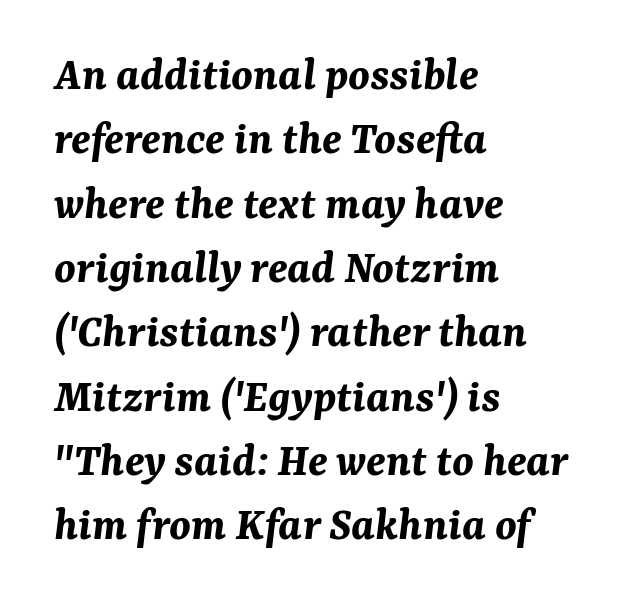
The image shows 48 px bold type, italic (leaning right); set left-aligned, normal line spacing (1.34x), normal letter spacing, not underlined; medium stroke contrast and a medium x-height.
